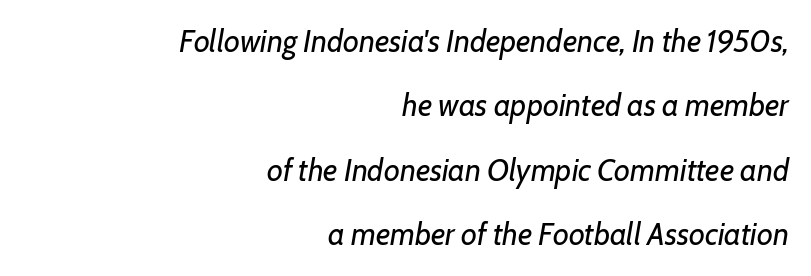
{"italic": "yes", "lean": "right", "slant_degrees": 7, "bold": "no", "weight": "regular", "width": "normal", "stroke_contrast": "low", "x_height": "medium", "monospaced": "no", "underline": "no", "align": "right", "line_spacing": "loose", "line_spacing_ratio": 2.08, "letter_spacing": "normal", "letter_spacing_em": 0.0, "glyph_px": 31}
